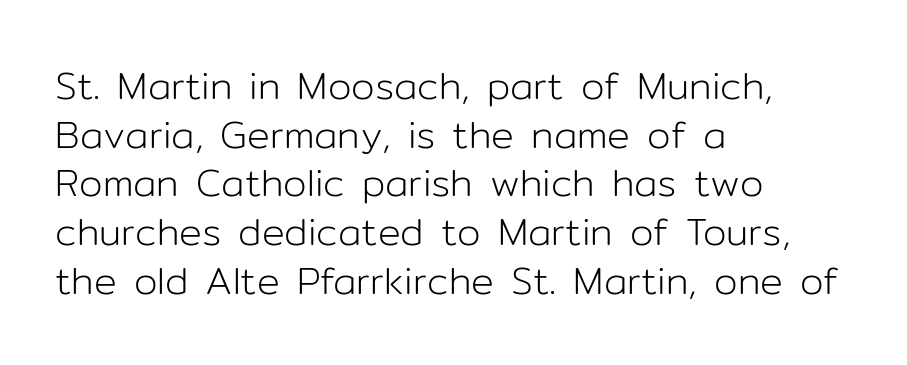
Q: Is the text bold? A: No.
Q: Is the text italic (slanted)? A: No, it is upright.
Q: Is the typeface a serif or a sans-serif typeface? A: Sans-serif.
Q: Is the text underlined? A: No.
Q: How is the paragraph aligned? A: Left-aligned.
Q: Is the spacing between letters normal or unusually wide? A: Normal.
Q: Is the spacing between lines tight, normal or loose? A: Normal.
Q: Width (condensed, normal, or wide)? A: Normal.
Q: Stroke contrast? A: Low.
Q: x-height? A: Medium.
Q: Monospaced? A: No.
